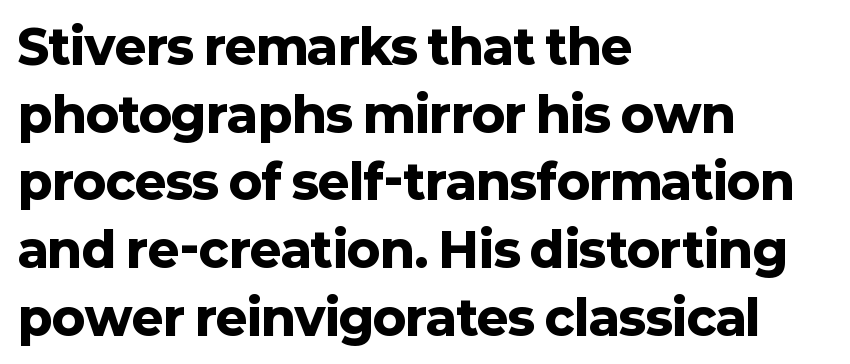
Proportional: the letters do not fall into vertical columns. The space directly below the letters is spotless. Notice how the passage keeps a crisp vertical edge on the left only. Letterform terminals end flat and unadorned throughout the passage.
